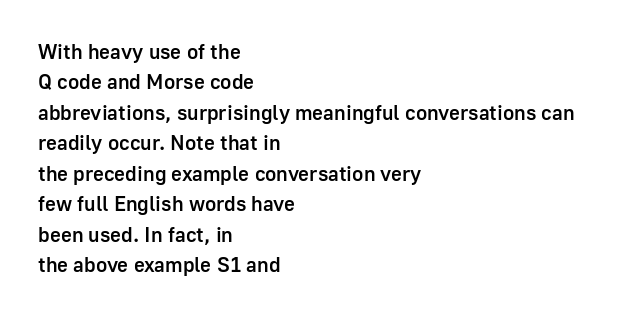
Q: Is the text bold? A: Semi-bold.
Q: Is the text italic (slanted)? A: No, it is upright.
Q: Is the text underlined? A: No.
Q: How is the paragraph aligned? A: Left-aligned.
Q: Is the spacing between letters normal or unusually wide? A: Normal.
Q: Is the spacing between lines tight, normal or loose? A: Normal.
